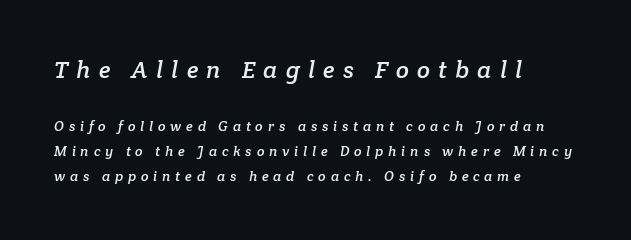
{"underline": "no", "align": "left", "line_spacing_ratio": 1.81, "letter_spacing": "wide", "letter_spacing_em": 0.34, "larger_block": "first", "size_ratio": 1.71, "glyph_px": 24}
